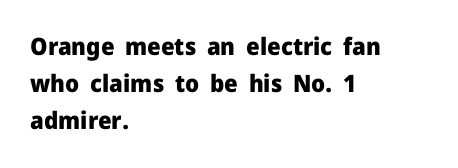
The passage shown has conventional tracking throughout. Underline: absent. The lines in this sample share a left origin and differ only in where they stop. These lines carry a lot of weight — the face is fully bold. Leading: standard. Characters remain perfectly vertical along every line.
